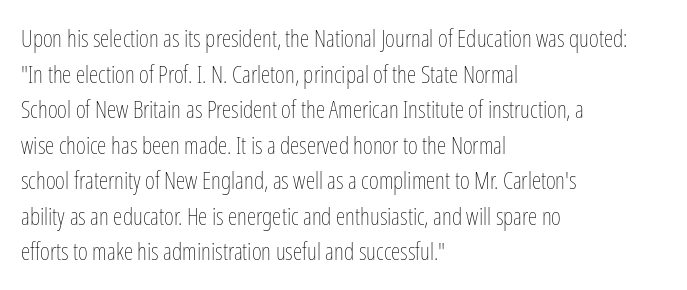
No italicization has been applied; the sample stays upright. Each line starts at the same left margin while the right side varies. Weight: regular or lighter. Compared with typical paragraphs, the rows here are spaced about the same. No extra tracking has been applied to these lines. Any mark beneath the type? The region is blank.
